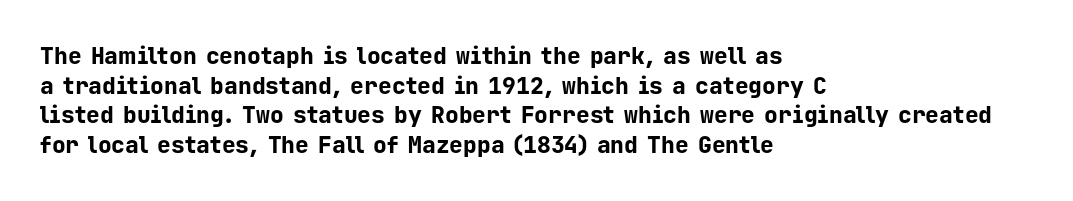
The image shows 23 px bold type, upright; set left-aligned, normal line spacing (1.29x), normal letter spacing, not underlined.
